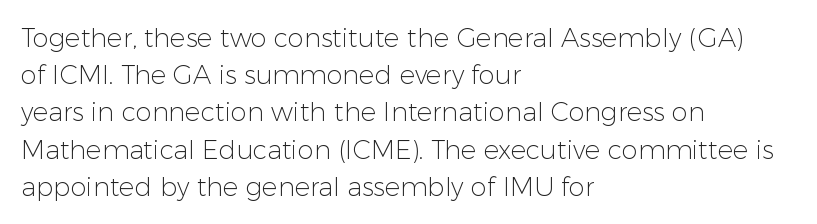
The image shows 26 px text type, upright; set left-aligned, normal line spacing (1.43x), normal letter spacing, not underlined.
